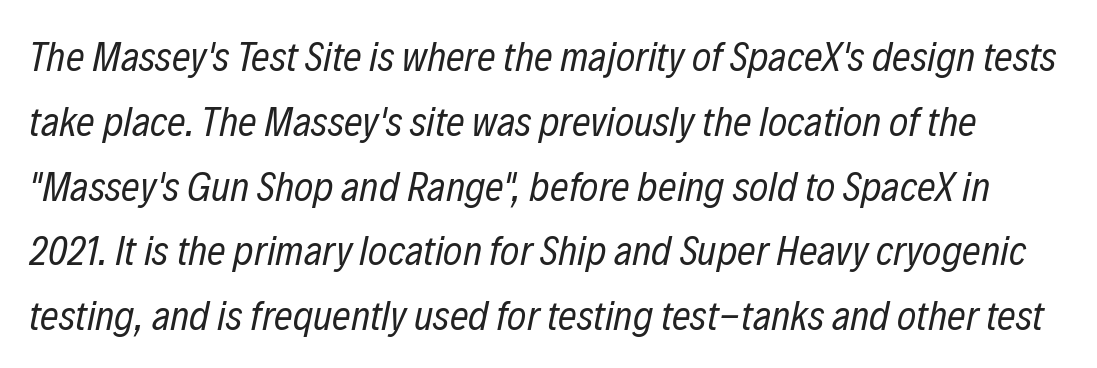
The image shows 41 px regular-weight, condensed type, italic (leaning right); set normal line spacing (1.58x), normal letter spacing, not underlined; low stroke contrast and a medium x-height.
